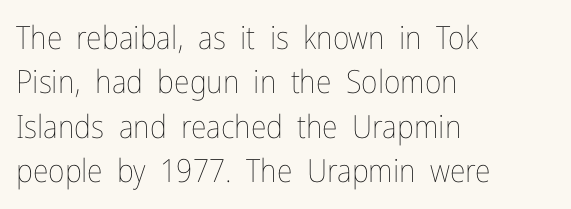
Q: Is the text bold? A: No.
Q: Is the text italic (slanted)? A: No, it is upright.
Q: Is the text underlined? A: No.
Q: How is the paragraph aligned? A: Left-aligned.
Q: Is the spacing between letters normal or unusually wide? A: Normal.
Q: Is the spacing between lines tight, normal or loose? A: Normal.
Q: Width (condensed, normal, or wide)? A: Condensed.
Q: Stroke contrast? A: Low.
Q: x-height? A: Medium.
Q: Monospaced? A: No.
